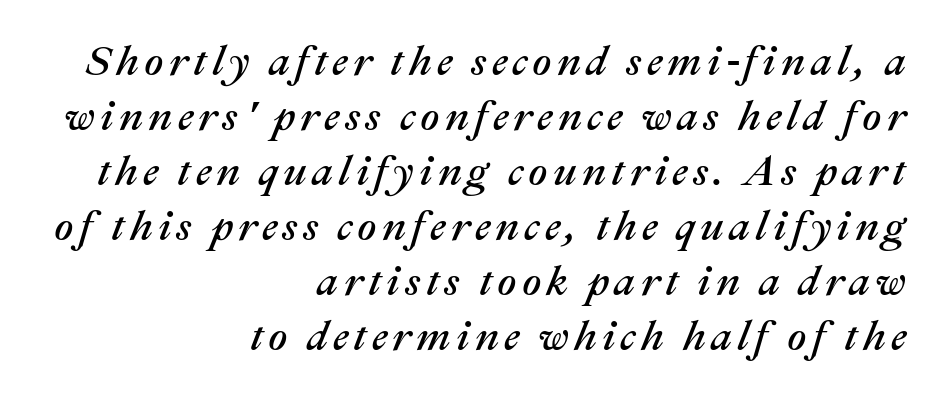
This is oblique type, the kind used for emphasis or titles. The vertical gap from one line to the next is medium. The foot of each line stays bare and open. Which margin do the lines hug? The right one — the left edge is uneven. Note the varied advance widths — an 'i' is clearly narrower than an 'm'.
